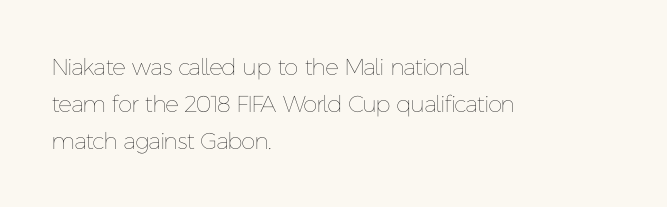
{"italic": "no", "bold": "no", "underline": "no", "align": "left", "line_spacing": "normal", "line_spacing_ratio": 1.6, "letter_spacing": "normal", "letter_spacing_em": 0.0, "glyph_px": 23}
